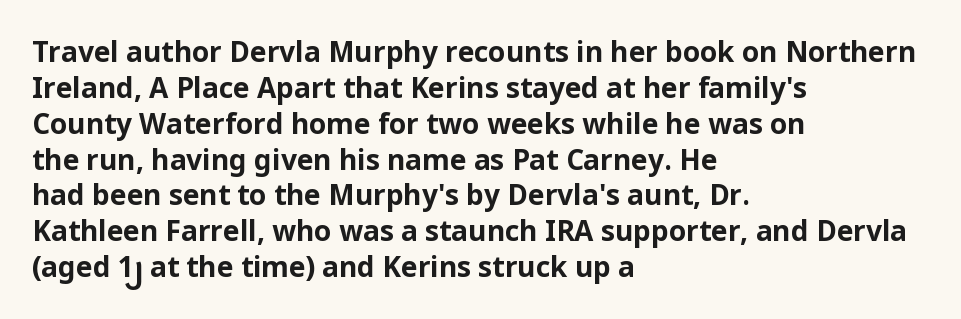
{"serif": "no", "italic": "no", "bold": "yes", "weight": "bold", "width": "normal", "stroke_contrast": "low", "x_height": "medium", "monospaced": "no", "underline": "no", "align": "left", "line_spacing": "normal", "line_spacing_ratio": 1.28, "letter_spacing": "normal", "letter_spacing_em": 0.0, "glyph_px": 28}
